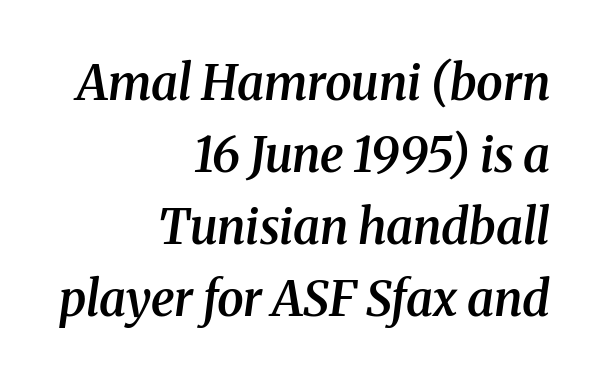
The image shows 48 px semibold serif type, italic (leaning right); set right-aligned, normal line spacing (1.5x), normal letter spacing, not underlined; medium stroke contrast and a medium x-height.
